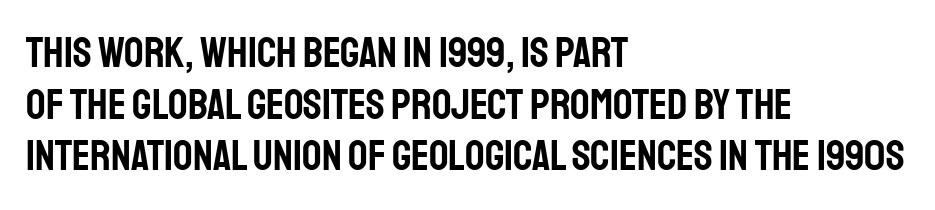
The image shows 43 px condensed sans-serif type, upright; set left-aligned, line spacing 1.2x, normal letter spacing, not underlined; low stroke contrast and a large x-height.
